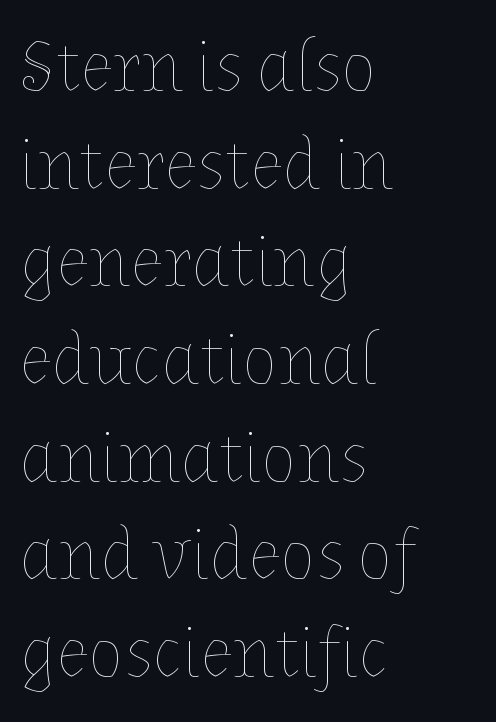
Q: Is the text bold? A: No.
Q: Is the text italic (slanted)? A: No, it is upright.
Q: Is the text underlined? A: No.
Q: How is the paragraph aligned? A: Left-aligned.
Q: Is the spacing between letters normal or unusually wide? A: Normal.
Q: Is the spacing between lines tight, normal or loose? A: Normal.
Q: Width (condensed, normal, or wide)? A: Normal.
Q: Stroke contrast? A: Low.
Q: x-height? A: Medium.
Q: Monospaced? A: No.
